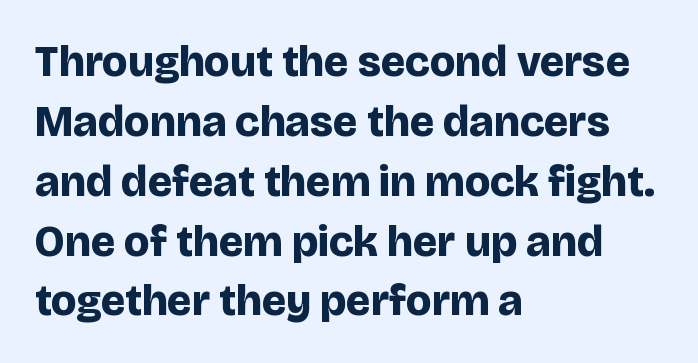
Q: Is the text bold? A: Yes.
Q: Is the text italic (slanted)? A: No, it is upright.
Q: Is the typeface a serif or a sans-serif typeface? A: Sans-serif.
Q: Is the text underlined? A: No.
Q: How is the paragraph aligned? A: Left-aligned.
Q: Is the spacing between letters normal or unusually wide? A: Normal.
Q: Is the spacing between lines tight, normal or loose? A: Normal.
Q: Width (condensed, normal, or wide)? A: Normal.
Q: Stroke contrast? A: Low.
Q: x-height? A: Large.
Q: Monospaced? A: No.
